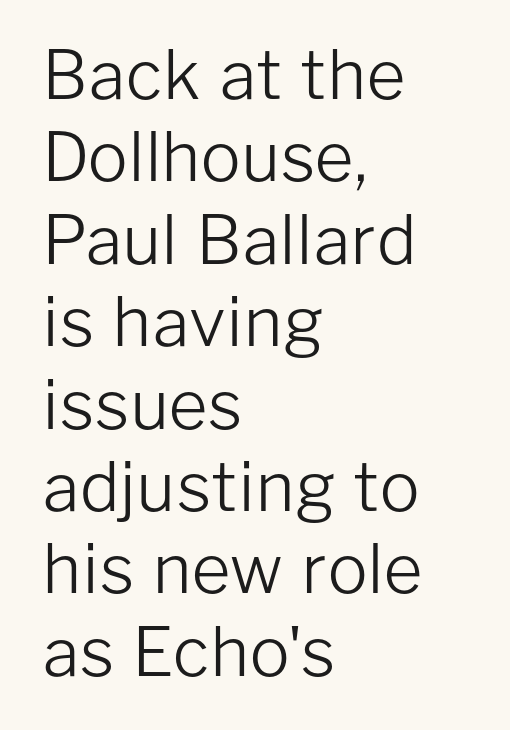
The image shows 67 px light sans-serif type, upright; set left-aligned, line spacing 1.23x, normal letter spacing, not underlined; low stroke contrast and a medium x-height.
